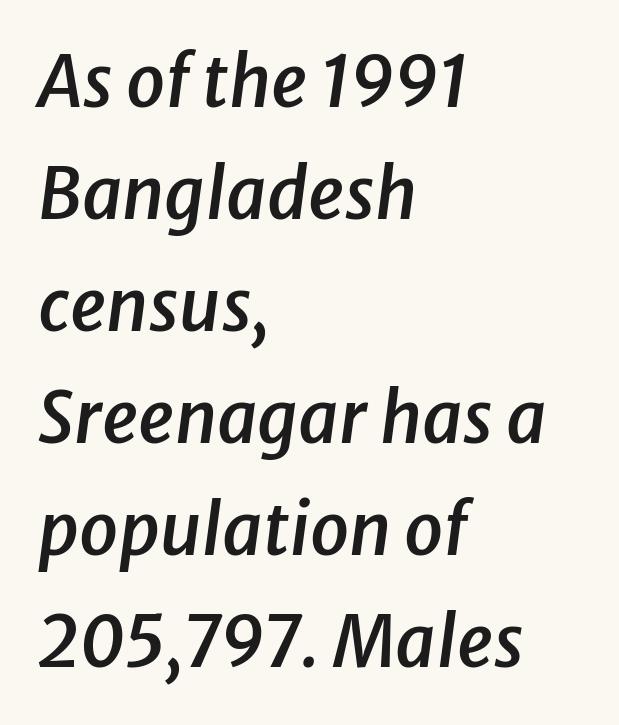
Q: Is the text bold? A: Semi-bold.
Q: Is the text italic (slanted)? A: Yes, it leans right by about 8 degrees.
Q: Is the text underlined? A: No.
Q: How is the paragraph aligned? A: Left-aligned.
Q: Is the spacing between letters normal or unusually wide? A: Normal.
Q: Is the spacing between lines tight, normal or loose? A: Normal.
Q: Width (condensed, normal, or wide)? A: Normal.
Q: Stroke contrast? A: Low.
Q: x-height? A: Medium.
Q: Monospaced? A: No.
